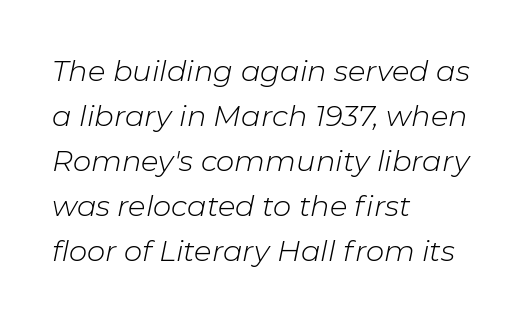
Q: Is the text bold? A: No.
Q: Is the text italic (slanted)? A: Yes, it leans right by about 11 degrees.
Q: Is the text underlined? A: No.
Q: How is the paragraph aligned? A: Left-aligned.
Q: Is the spacing between letters normal or unusually wide? A: Normal.
Q: Is the spacing between lines tight, normal or loose? A: Normal.
Q: Width (condensed, normal, or wide)? A: Normal.
Q: Stroke contrast? A: Low.
Q: x-height? A: Medium.
Q: Monospaced? A: No.
